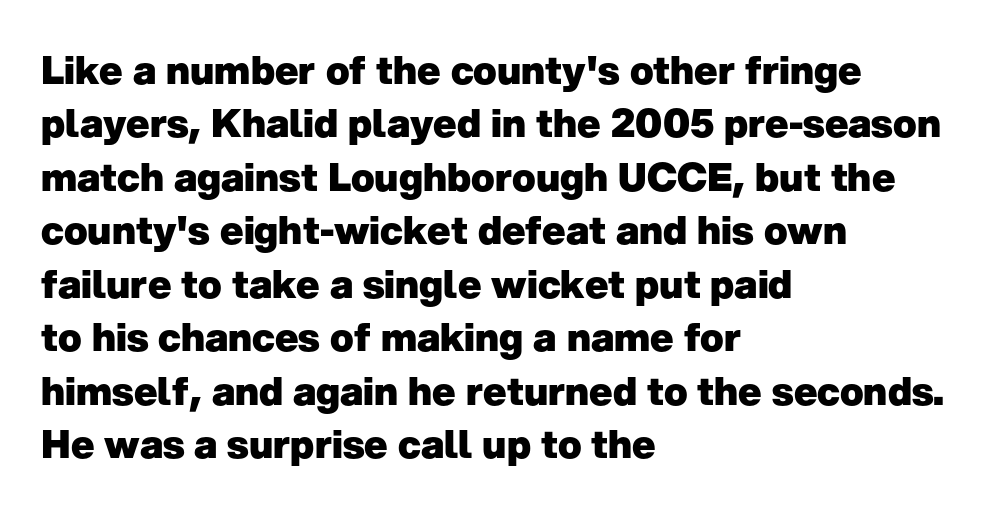
{"serif": "no", "italic": "no", "bold": "yes", "weight": "heavy", "width": "normal", "stroke_contrast": "low", "x_height": "medium", "monospaced": "no", "underline": "no", "align": "left", "line_spacing": "normal", "line_spacing_ratio": 1.37, "letter_spacing": "normal", "letter_spacing_em": 0.0, "glyph_px": 39}
